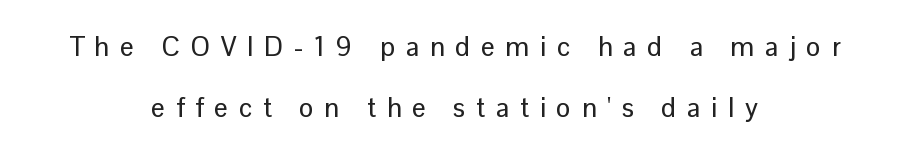
Horizontal bands of white between lines are thick stripes. Check the space under the baseline: it is left empty. Horizontally, the lines are justified to the midpoint only. The passage shown has open, widely tracked lettering throughout.
